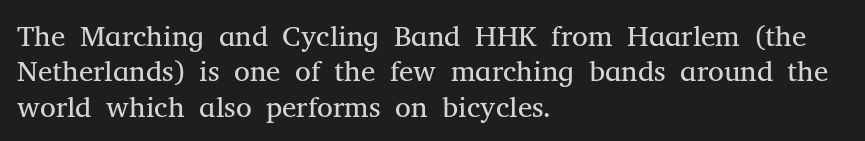
{"serif": "yes", "italic": "no", "bold": "no", "weight": "regular", "width": "normal", "stroke_contrast": "medium", "x_height": "medium", "monospaced": "no", "underline": "no", "align": "left", "line_spacing_ratio": 1.22, "letter_spacing": "normal", "letter_spacing_em": 0.0, "glyph_px": 29}
